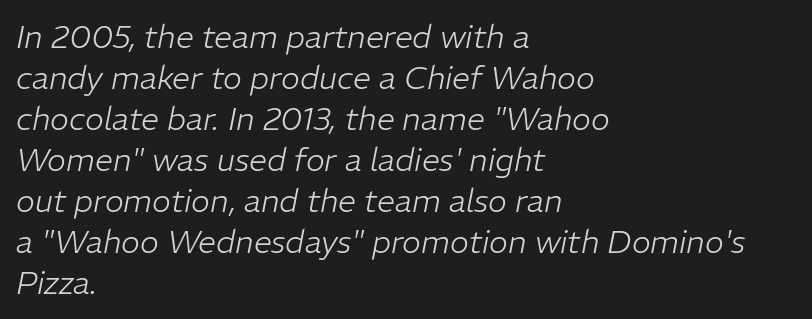
The image shows 32 px light type, italic (leaning right); set left-aligned, normal line spacing (1.28x), normal letter spacing, not underlined; low stroke contrast and a medium x-height.
